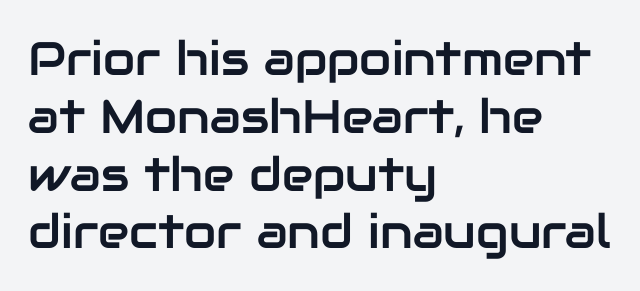
The image shows 47 px sans-serif type, upright; set left-aligned, line spacing 1.23x, normal letter spacing, not underlined; low stroke contrast and a medium x-height.
